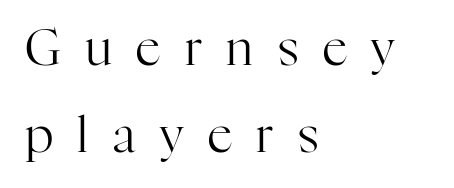
Q: Is the text bold? A: No.
Q: Is the text italic (slanted)? A: No, it is upright.
Q: Is the typeface a serif or a sans-serif typeface? A: Serif.
Q: Is the text underlined? A: No.
Q: How is the paragraph aligned? A: Left-aligned.
Q: Is the spacing between letters normal or unusually wide? A: Unusually wide.
Q: Width (condensed, normal, or wide)? A: Normal.
Q: Stroke contrast? A: High.
Q: x-height? A: Medium.
Q: Monospaced? A: No.
